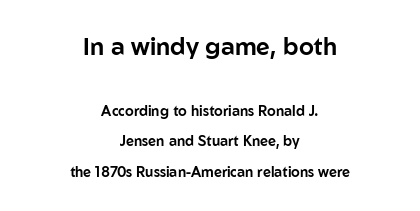
Q: Is the text italic (slanted)? A: No, it is upright.
Q: Is the text underlined? A: No.
Q: How is the paragraph aligned? A: Centered.
Q: Is the spacing between letters normal or unusually wide? A: Normal.
Q: Is the spacing between lines tight, normal or loose? A: Loose.
Q: Which block of text is set in a larger size, the first (top) or the second (bottom)? A: The first (top) one.
